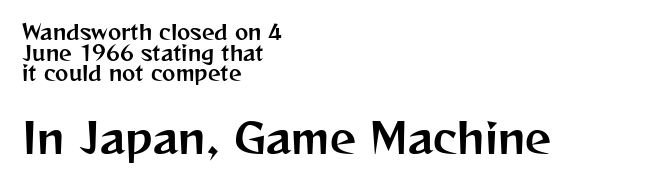
Q: Is the text italic (slanted)? A: No, it is upright.
Q: Is the typeface a serif or a sans-serif typeface? A: Sans-serif.
Q: Is the text underlined? A: No.
Q: How is the paragraph aligned? A: Left-aligned.
Q: Is the spacing between letters normal or unusually wide? A: Normal.
Q: Is the spacing between lines tight, normal or loose? A: Tight.
Q: Which block of text is set in a larger size, the first (top) or the second (bottom)? A: The second (bottom) one.
Q: Width (condensed, normal, or wide)? A: Normal.
Q: Stroke contrast? A: Medium.
Q: x-height? A: Medium.
Q: Monospaced? A: No.
